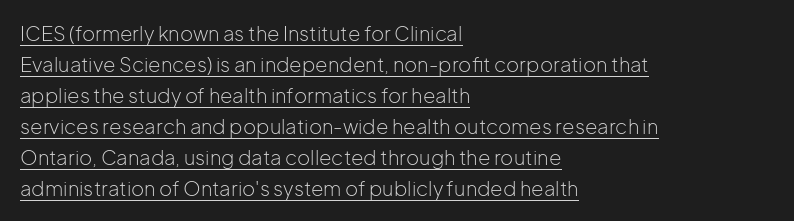
The image shows 20 px text type, upright; set left-aligned, normal line spacing (1.55x), normal letter spacing, underlined.
